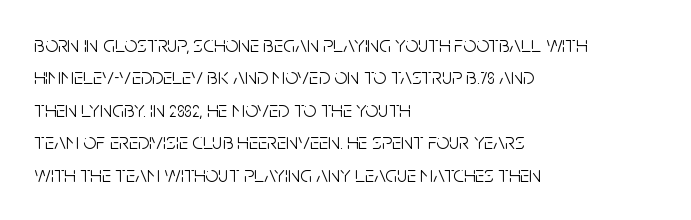
Q: Is the text bold? A: No.
Q: Is the text italic (slanted)? A: No, it is upright.
Q: Is the text underlined? A: No.
Q: How is the paragraph aligned? A: Left-aligned.
Q: Is the spacing between letters normal or unusually wide? A: Normal.
Q: Is the spacing between lines tight, normal or loose? A: Normal.
